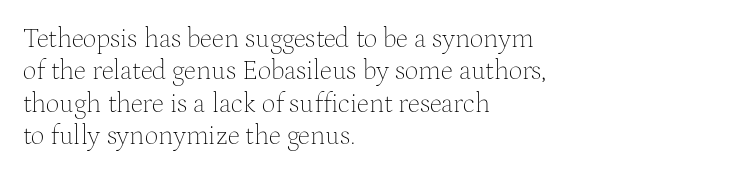
Q: Is the text bold? A: No.
Q: Is the text italic (slanted)? A: No, it is upright.
Q: Is the text underlined? A: No.
Q: How is the paragraph aligned? A: Left-aligned.
Q: Is the spacing between letters normal or unusually wide? A: Normal.
